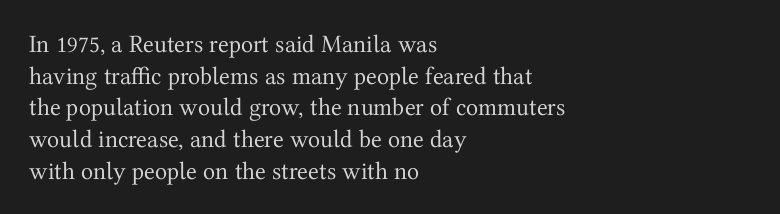
The image shows 25 px text type, upright; set left-aligned, normal line spacing (1.27x), normal letter spacing, not underlined.
